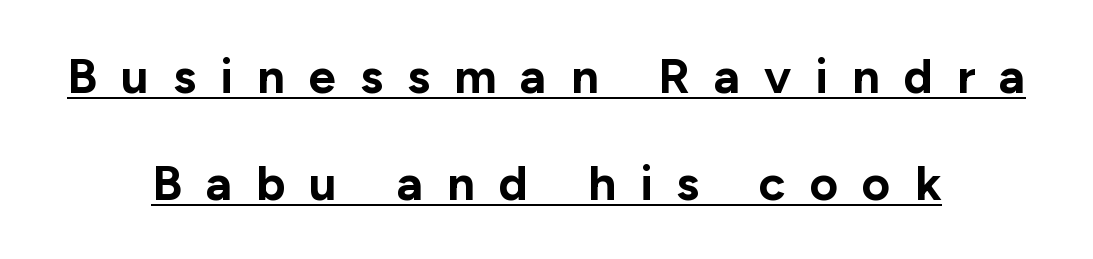
Q: Is the text bold? A: Yes.
Q: Is the text italic (slanted)? A: No, it is upright.
Q: Is the typeface a serif or a sans-serif typeface? A: Sans-serif.
Q: Is the text underlined? A: Yes.
Q: How is the paragraph aligned? A: Centered.
Q: Is the spacing between letters normal or unusually wide? A: Unusually wide.
Q: Is the spacing between lines tight, normal or loose? A: Loose.
Q: Width (condensed, normal, or wide)? A: Normal.
Q: Stroke contrast? A: Low.
Q: x-height? A: Medium.
Q: Monospaced? A: No.
